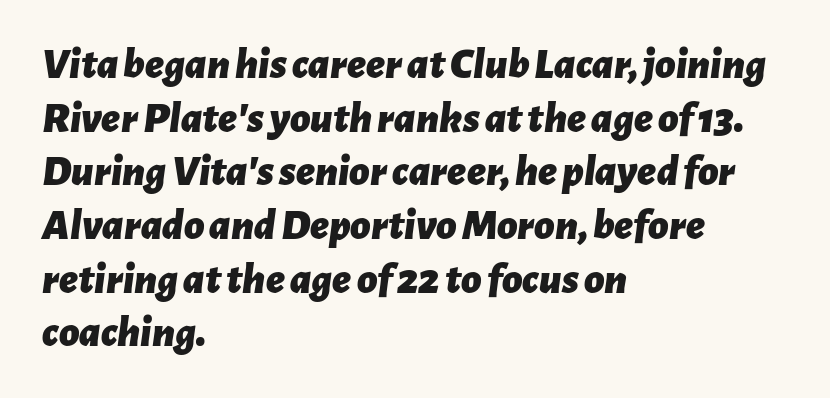
The image shows 44 px bold type, italic (leaning right); set left-aligned, line spacing 1.22x, normal letter spacing, not underlined; low stroke contrast and a medium x-height.
